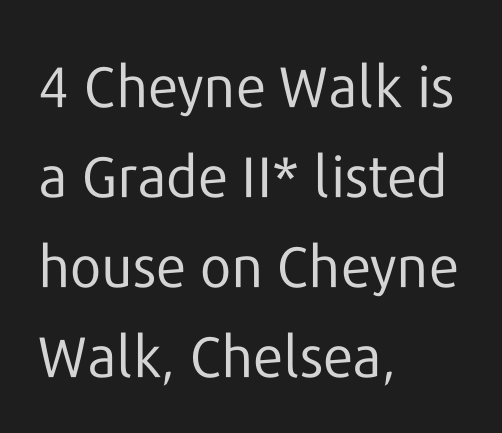
{"serif": "no", "italic": "no", "bold": "no", "weight": "regular", "width": "normal", "stroke_contrast": "low", "x_height": "medium", "monospaced": "no", "underline": "no", "align": "left", "line_spacing": "normal", "line_spacing_ratio": 1.58, "letter_spacing": "normal", "letter_spacing_em": 0.0, "glyph_px": 57}
